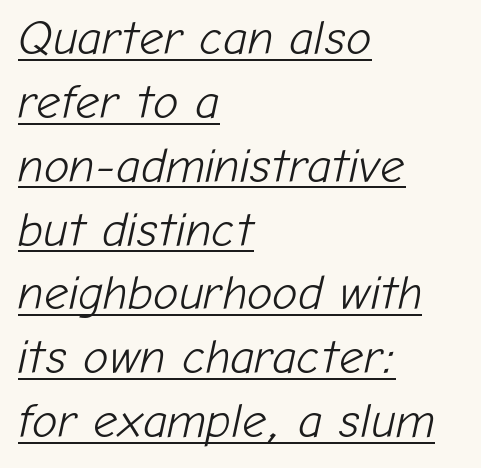
Looks like someone drew a line under every word here. The ragged edge is on the right, which tells us the setting is flush left. This rendering leaves character spacing at its baseline value. You could not count columns in this text — the font is proportionally spaced. This block has exactly the height ordinary leading produces. The specimen reads as italic at a glance.
